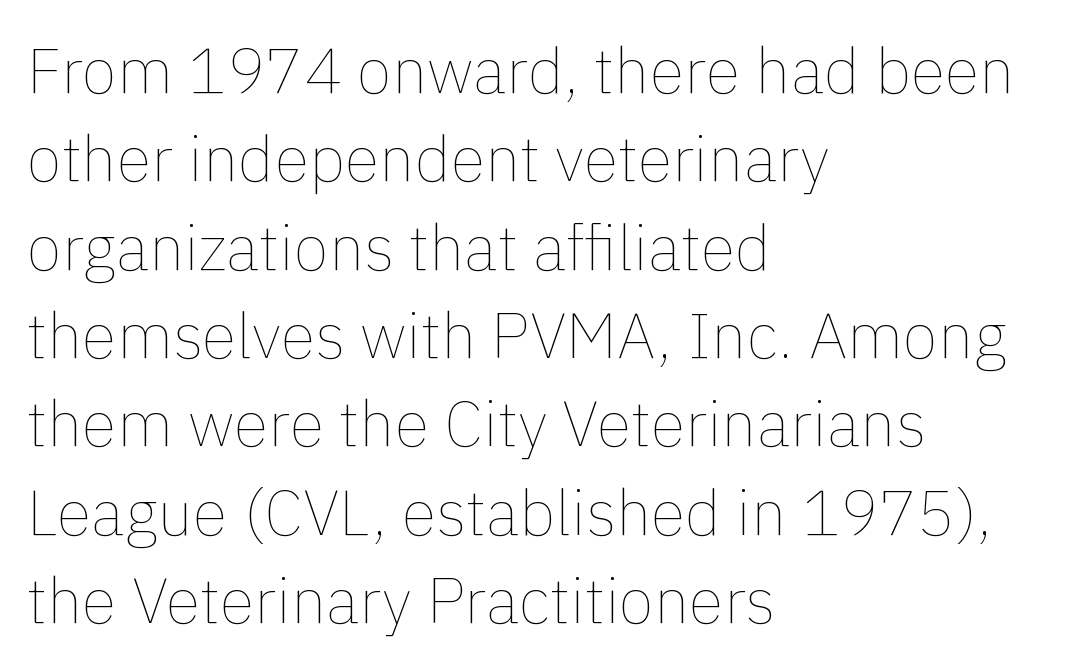
Upright lettering throughout. Which margin do the lines hug? The left one — the right edge is uneven. A typesetter would call this proportional, since set widths differ per character. The horizontal fit of the characters is conventional and even. The letterforms sit at book weight or below. Compared with typical paragraphs, the rows here are spaced about the same.
